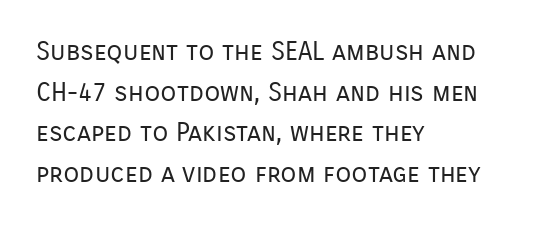
Q: Is the text bold? A: No.
Q: Is the text italic (slanted)? A: No, it is upright.
Q: Is the text underlined? A: No.
Q: How is the paragraph aligned? A: Left-aligned.
Q: Is the spacing between letters normal or unusually wide? A: Normal.
Q: Is the spacing between lines tight, normal or loose? A: Normal.
